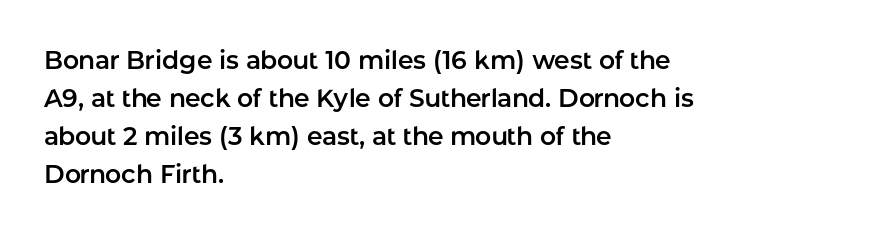
Q: Is the text italic (slanted)? A: No, it is upright.
Q: Is the text underlined? A: No.
Q: How is the paragraph aligned? A: Left-aligned.
Q: Is the spacing between letters normal or unusually wide? A: Normal.
Q: Is the spacing between lines tight, normal or loose? A: Normal.
